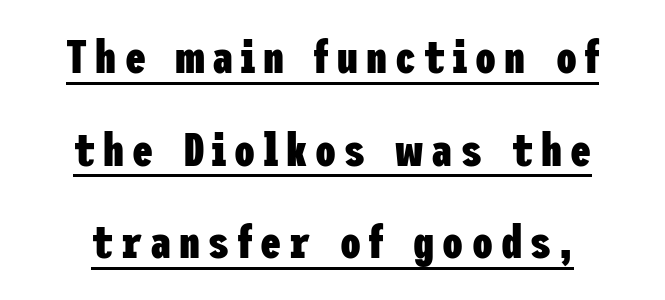
The image shows 47 px heavy, condensed sans-serif type, upright; set loose line spacing (1.97x), underlined; low stroke contrast and a medium x-height.
